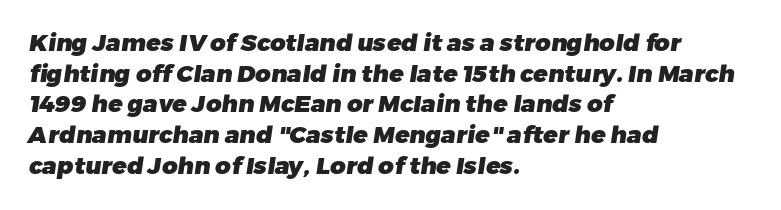
{"bold": "yes", "underline": "no", "align": "left", "line_spacing": "normal", "line_spacing_ratio": 1.28, "letter_spacing": "normal", "letter_spacing_em": 0.0, "glyph_px": 24}
